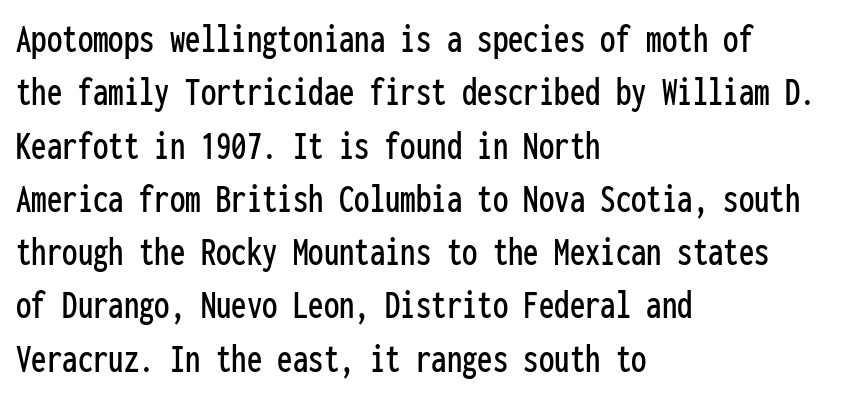
{"serif": "no", "italic": "no", "width": "condensed", "stroke_contrast": "low", "x_height": "medium", "monospaced": "yes", "underline": "no", "align": "left", "line_spacing": "normal", "line_spacing_ratio": 1.3, "letter_spacing": "normal", "letter_spacing_em": 0.0, "glyph_px": 41}
